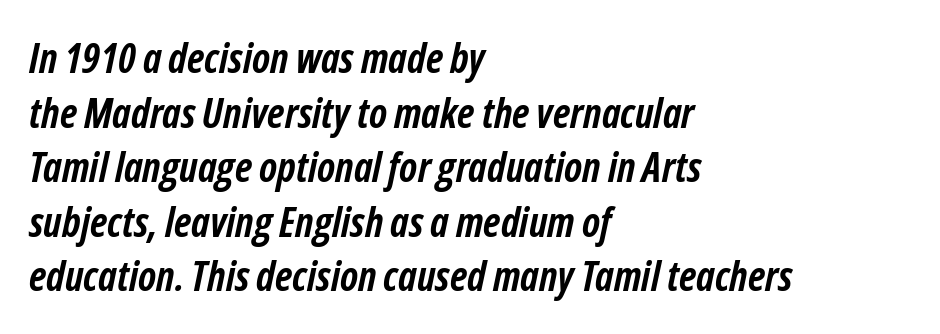
Q: Is the text bold? A: Yes.
Q: Is the text italic (slanted)? A: Yes, it leans right by about 12 degrees.
Q: Is the text underlined? A: No.
Q: How is the paragraph aligned? A: Left-aligned.
Q: Is the spacing between letters normal or unusually wide? A: Normal.
Q: Is the spacing between lines tight, normal or loose? A: Normal.
Q: Width (condensed, normal, or wide)? A: Condensed.
Q: Stroke contrast? A: Low.
Q: x-height? A: Medium.
Q: Monospaced? A: No.
